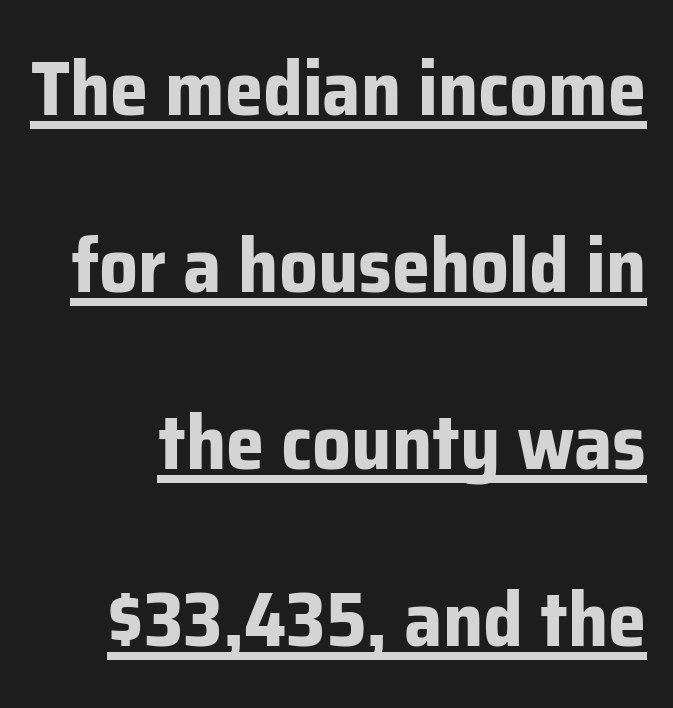
Honestly, the underline is the first thing you notice here. There is no visible air inserted between adjacent glyphs. The characters look thick and weighty, a clear bold. This is the regular roman posture of the typeface.
